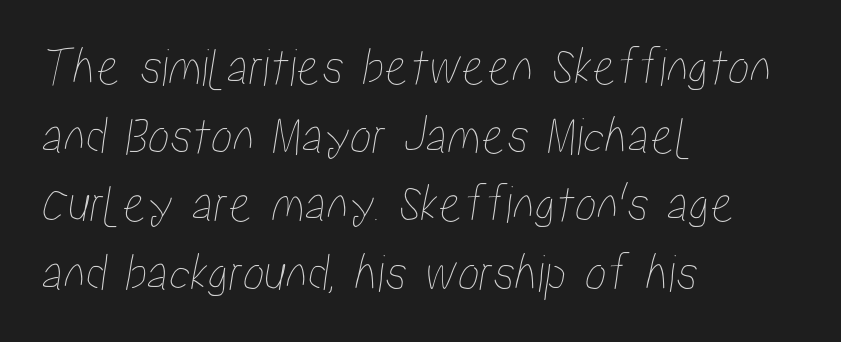
{"width": "condensed", "stroke_contrast": "low", "x_height": "medium", "monospaced": "no", "underline": "no", "align": "left", "line_spacing": "normal", "line_spacing_ratio": 1.25, "letter_spacing": "normal", "letter_spacing_em": 0.0, "glyph_px": 55}
